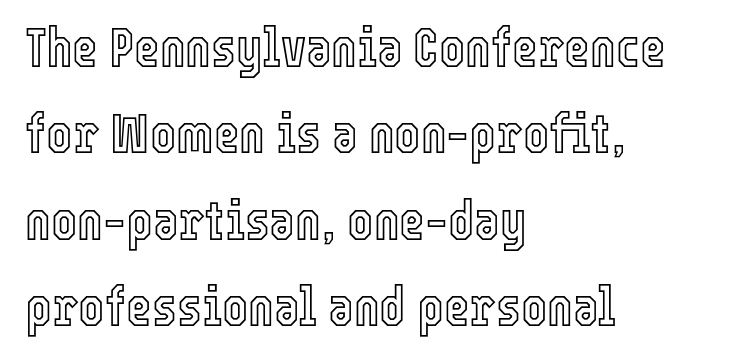
The image shows 55 px condensed type, upright; set left-aligned, normal line spacing (1.57x), normal letter spacing, not underlined; a medium x-height.
